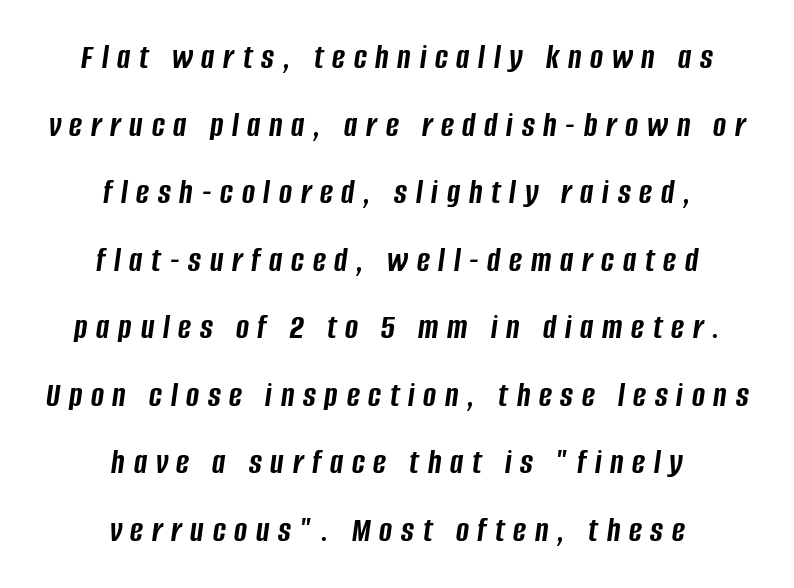
Think of a printed novel: that variable character pitch is what you see here. Compared with typical body copy, the letter spacing here is much looser. This sample uses an oblique cut, with every glyph tilted off the vertical. Clear beneath every line of the passage. A typesetter would call this leading open, well beyond the default.
